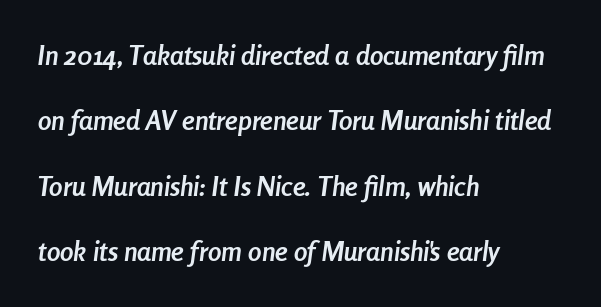
The image shows 27 px bold type, italic (leaning right); set left-aligned, loose line spacing (2.42x), normal letter spacing, not underlined.
